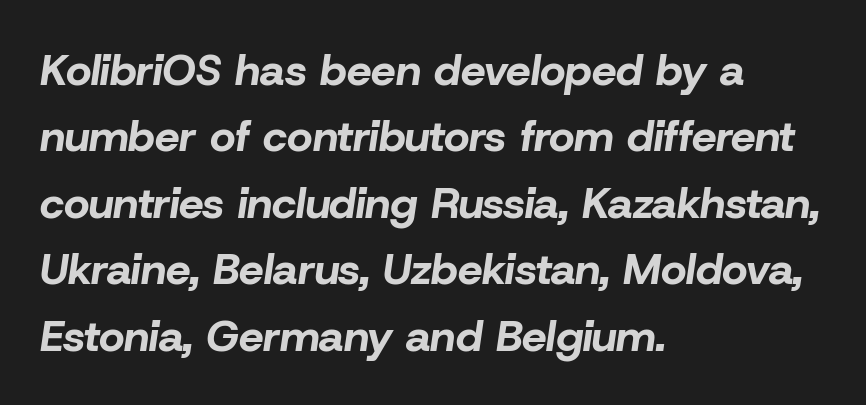
Q: Is the text bold? A: Yes.
Q: Is the text italic (slanted)? A: Yes, it leans right by about 8 degrees.
Q: Is the text underlined? A: No.
Q: How is the paragraph aligned? A: Left-aligned.
Q: Is the spacing between letters normal or unusually wide? A: Normal.
Q: Is the spacing between lines tight, normal or loose? A: Normal.
Q: Width (condensed, normal, or wide)? A: Normal.
Q: Stroke contrast? A: Low.
Q: x-height? A: Medium.
Q: Monospaced? A: No.
